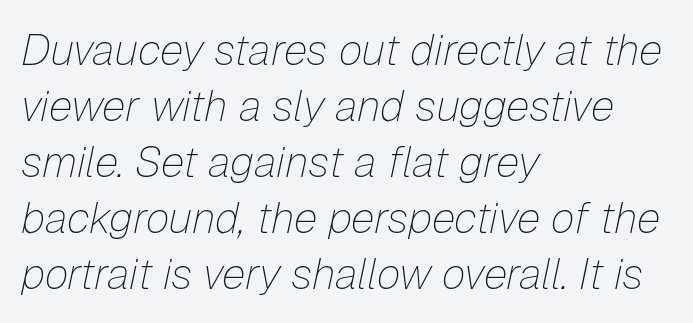
{"italic": "yes", "lean": "right", "slant_degrees": 12, "bold": "no", "weight": "thin", "width": "normal", "stroke_contrast": "low", "x_height": "medium", "monospaced": "no", "underline": "no", "align": "left", "line_spacing": "normal", "line_spacing_ratio": 1.3, "letter_spacing": "normal", "letter_spacing_em": 0.0, "glyph_px": 43}
